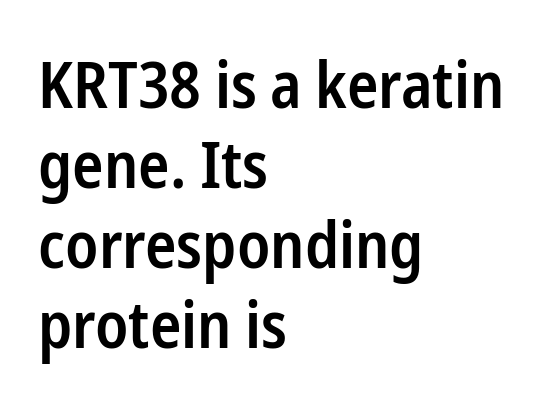
Q: Is the text bold? A: Semi-bold.
Q: Is the text italic (slanted)? A: No, it is upright.
Q: Is the typeface a serif or a sans-serif typeface? A: Sans-serif.
Q: Is the text underlined? A: No.
Q: How is the paragraph aligned? A: Left-aligned.
Q: Is the spacing between letters normal or unusually wide? A: Normal.
Q: Width (condensed, normal, or wide)? A: Condensed.
Q: Stroke contrast? A: Low.
Q: x-height? A: Medium.
Q: Monospaced? A: No.
